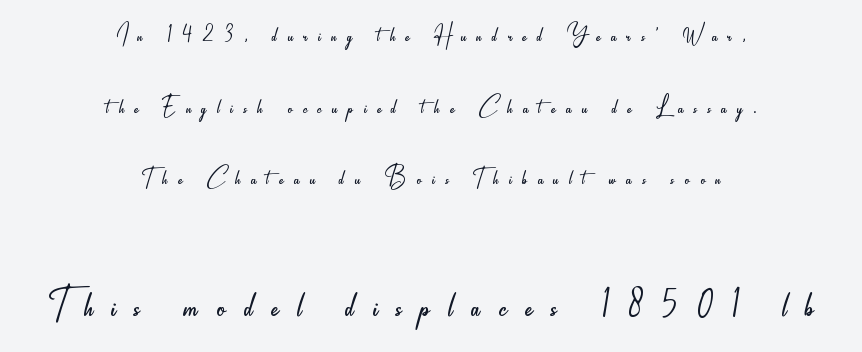
Q: Is the text bold? A: No.
Q: Is the text italic (slanted)? A: Yes.
Q: Is the typeface a serif or a sans-serif typeface? A: Sans-serif.
Q: Is the text underlined? A: No.
Q: How is the paragraph aligned? A: Centered.
Q: Is the spacing between letters normal or unusually wide? A: Unusually wide.
Q: Is the spacing between lines tight, normal or loose? A: Loose.
Q: Which block of text is set in a larger size, the first (top) or the second (bottom)? A: The second (bottom) one.
Q: Width (condensed, normal, or wide)? A: Condensed.
Q: Stroke contrast? A: Low.
Q: x-height? A: Small.
Q: Monospaced? A: No.
